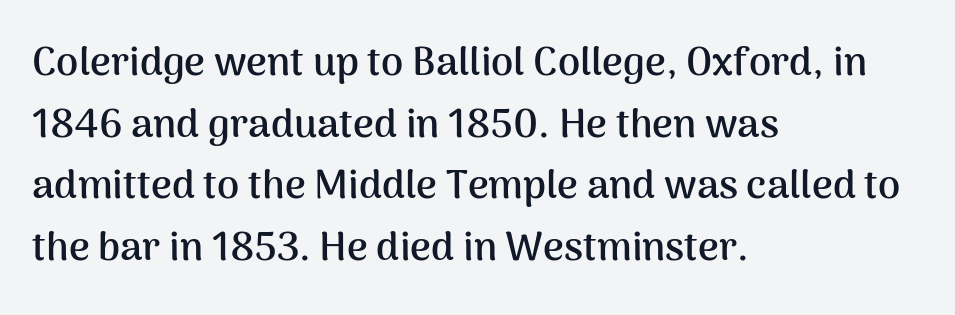
The image shows 40 px semibold sans-serif type, upright; set left-aligned, normal line spacing (1.54x), normal letter spacing, not underlined; medium stroke contrast and a medium x-height.
